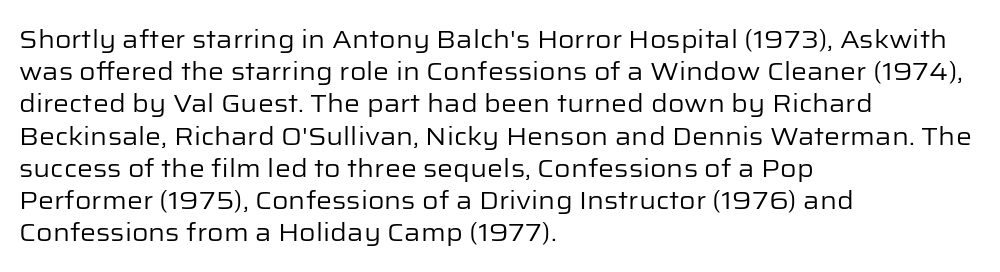
The image shows 25 px text type, upright; set left-aligned, normal line spacing (1.29x), normal letter spacing, not underlined.
